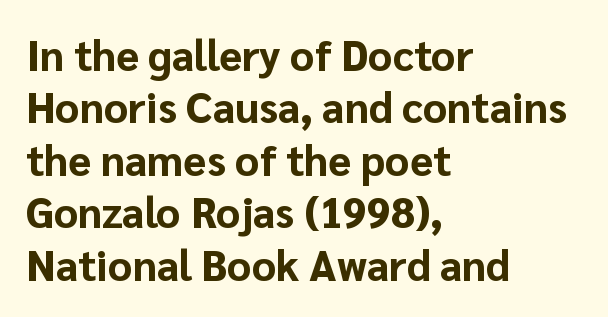
{"serif": "no", "italic": "no", "bold": "yes", "weight": "bold", "width": "normal", "stroke_contrast": "low", "x_height": "medium", "monospaced": "no", "underline": "no", "align": "left", "line_spacing": "normal", "line_spacing_ratio": 1.25, "letter_spacing": "normal", "letter_spacing_em": 0.0, "glyph_px": 42}
